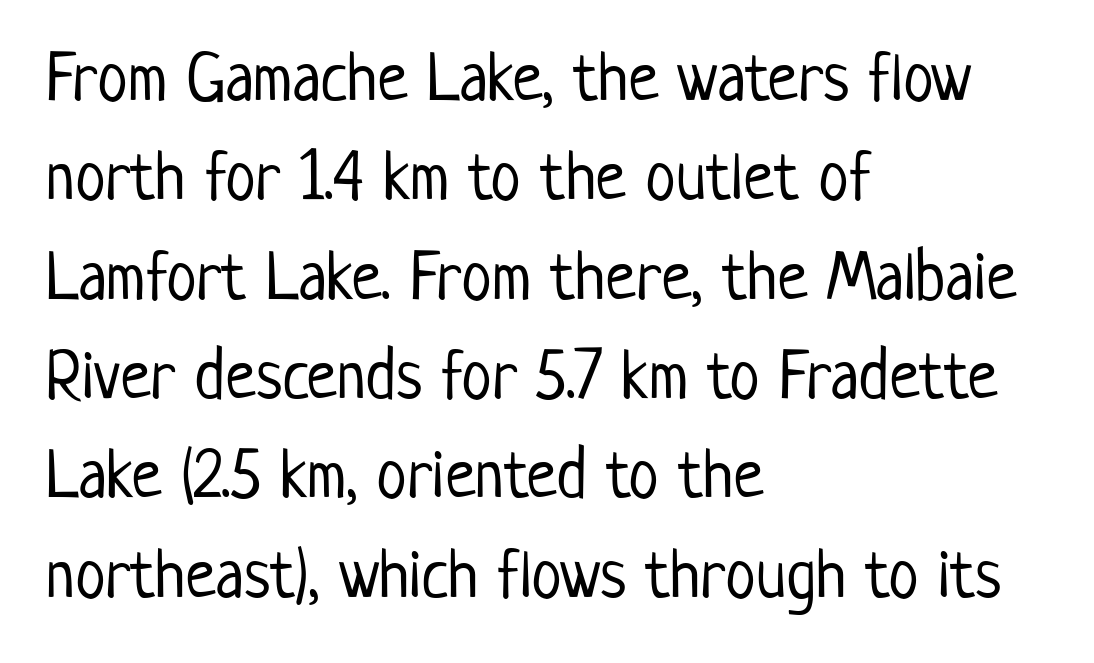
{"serif": "no", "italic": "no", "bold": "no", "weight": "light", "width": "condensed", "stroke_contrast": "low", "x_height": "medium", "monospaced": "no", "underline": "no", "align": "left", "line_spacing": "normal", "line_spacing_ratio": 1.44, "letter_spacing": "normal", "letter_spacing_em": 0.0, "glyph_px": 69}
